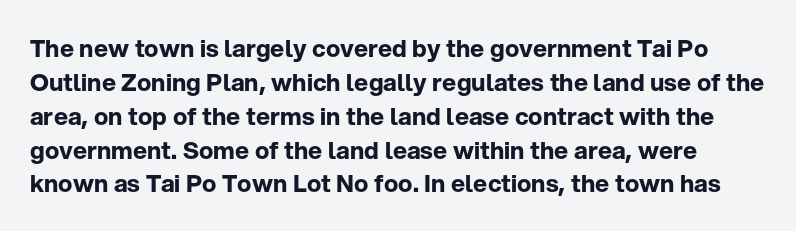
The image shows 24 px bold type, upright; set normal line spacing (1.41x), normal letter spacing, not underlined.
